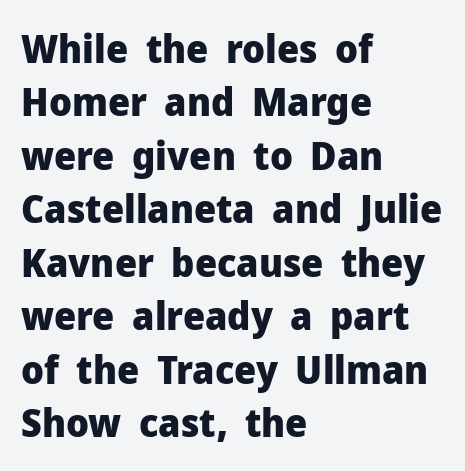
The image shows 39 px heavy sans-serif type, upright; set left-aligned, normal line spacing (1.37x), normal letter spacing, not underlined; low stroke contrast and a medium x-height.
